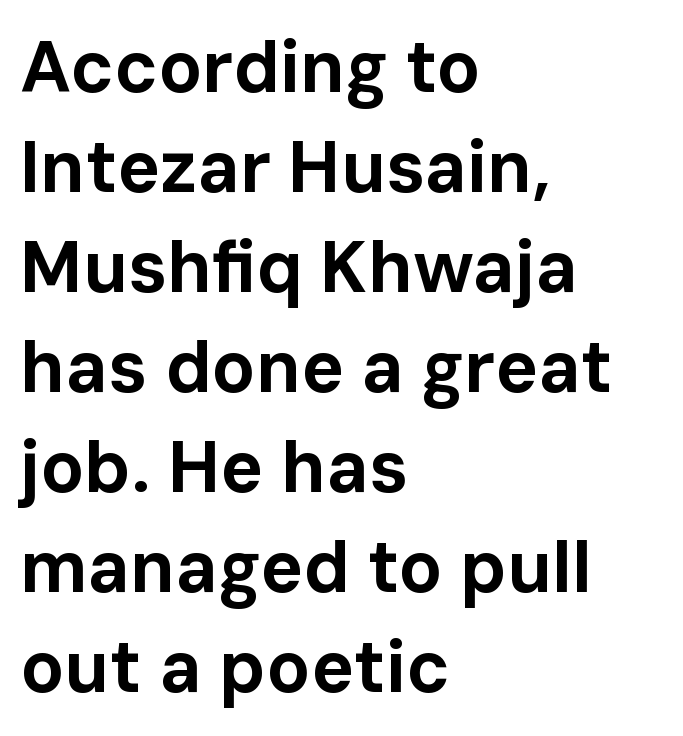
The image shows 72 px bold sans-serif type, upright; set left-aligned, normal line spacing (1.39x), normal letter spacing, not underlined; low stroke contrast and a medium x-height.
